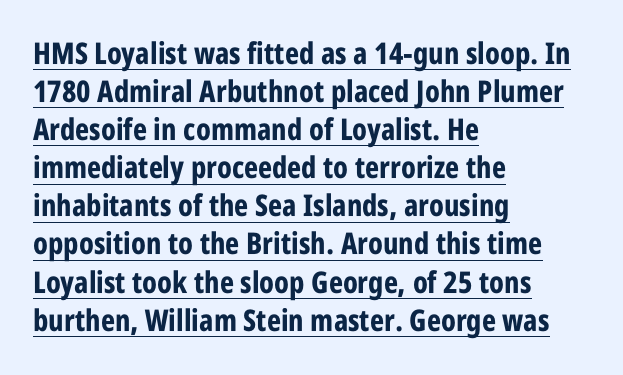
The image shows 30 px bold, condensed sans-serif type, upright; set left-aligned, normal line spacing (1.27x), normal letter spacing, underlined; low stroke contrast and a large x-height.
